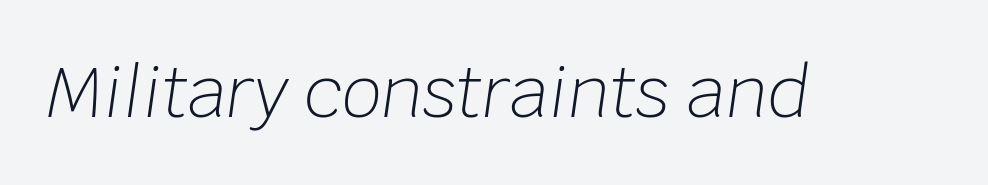
This is not heavy type; no bold has been used. Spacing verdict: proportional, widths tailored to each character. The lettering tilts uniformly, giving the passage an italic look. Compared with typical body copy, the letter spacing here is the same. The area under the type is left untouched.
